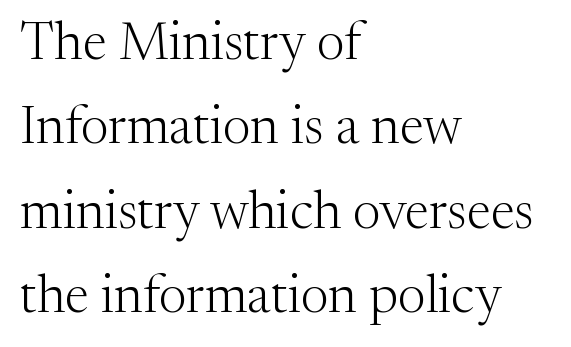
Short and long lines alike share a common starting point at left. Regarding serifs, this sample has them. One glance says typical: line gaps are just what's usual. Between one letter and the next there's only the usual sliver of space.
